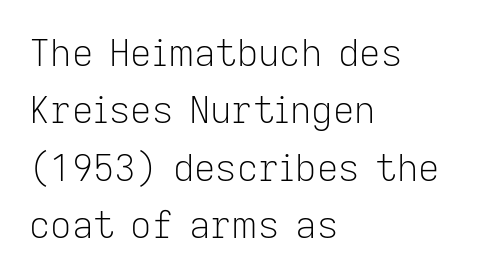
Descenders are the only things crossing below the line. Unlike a traditional serif, this face leaves its strokes unadorned. Every row of glyphs begins at an identical x-position on the left. The face used here is proportionally spaced, like ordinary book or web type.
